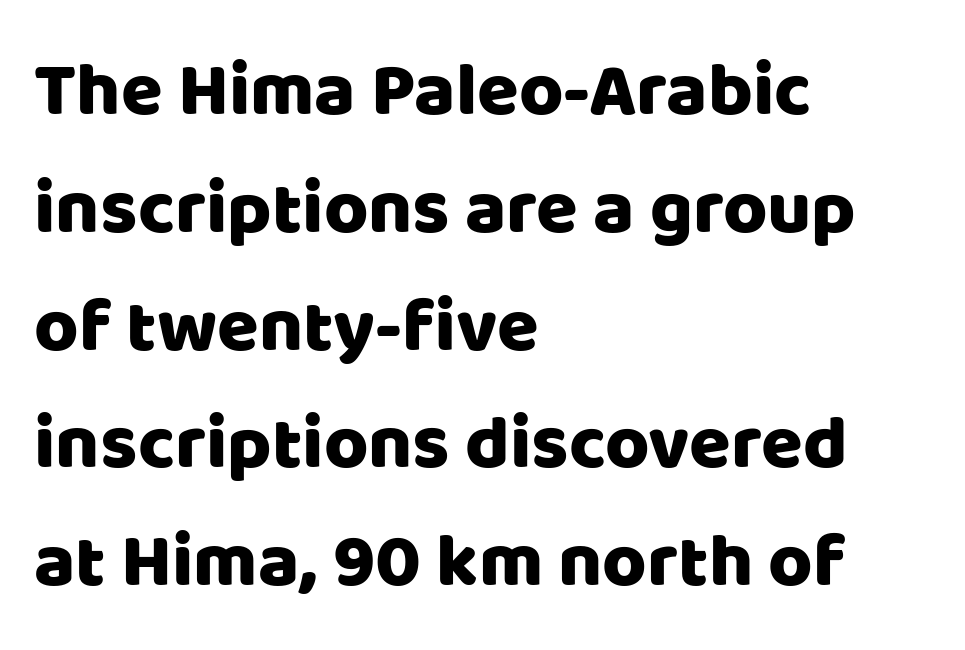
The image shows 76 px sans-serif type, upright; set left-aligned, normal line spacing (1.55x), normal letter spacing, not underlined; low stroke contrast and a large x-height.
